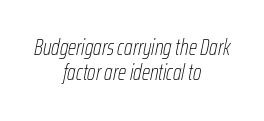
The image shows 22 px text type, italic (leaning right); set centered, tight line spacing (1.15x), normal letter spacing, not underlined.
